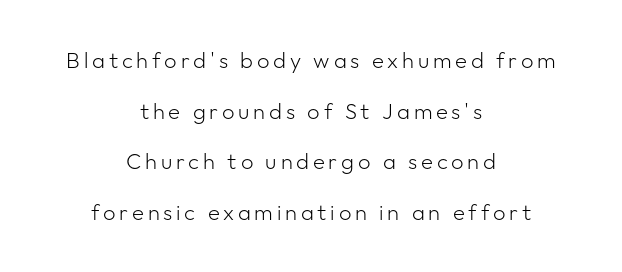
Q: Is the text bold? A: No.
Q: Is the text italic (slanted)? A: No, it is upright.
Q: Is the text underlined? A: No.
Q: How is the paragraph aligned? A: Centered.
Q: Is the spacing between lines tight, normal or loose? A: Loose.
